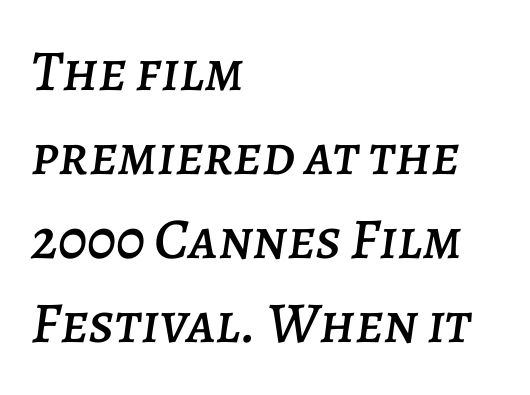
The image shows 58 px text type, italic (leaning right); set left-aligned, normal line spacing (1.45x), normal letter spacing, not underlined; low stroke contrast and a large x-height.
